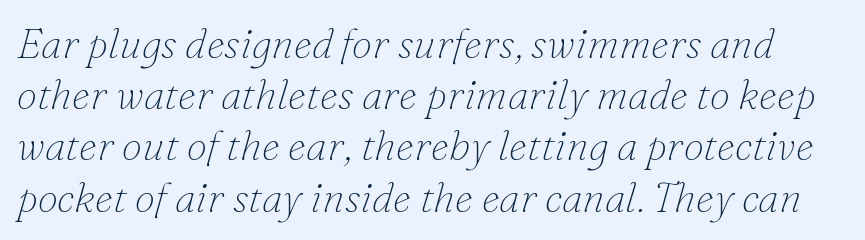
Type without underlining. Here the glyphs are tracked normally, forming tight word shapes. The weight tops out at a normal text grade. The specimen reads as italic at a glance. Varying glyph widths throughout — classic text-font behaviour.
